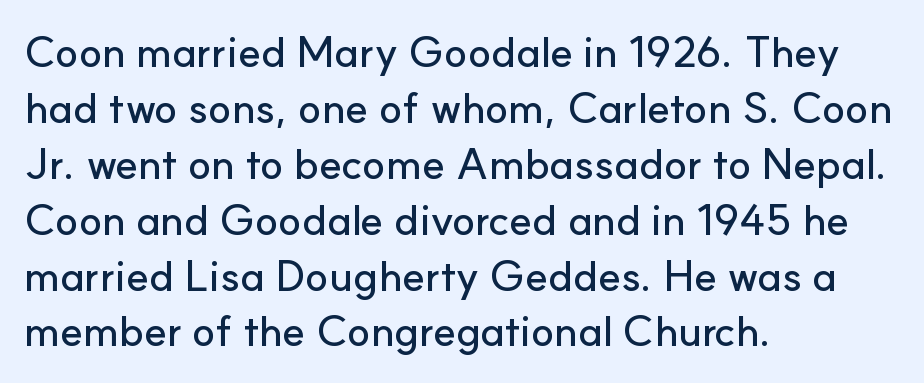
Q: Is the text italic (slanted)? A: No, it is upright.
Q: Is the typeface a serif or a sans-serif typeface? A: Sans-serif.
Q: Is the text underlined? A: No.
Q: How is the paragraph aligned? A: Left-aligned.
Q: Is the spacing between letters normal or unusually wide? A: Normal.
Q: Is the spacing between lines tight, normal or loose? A: Normal.
Q: Width (condensed, normal, or wide)? A: Normal.
Q: Stroke contrast? A: Low.
Q: x-height? A: Small.
Q: Monospaced? A: No.
